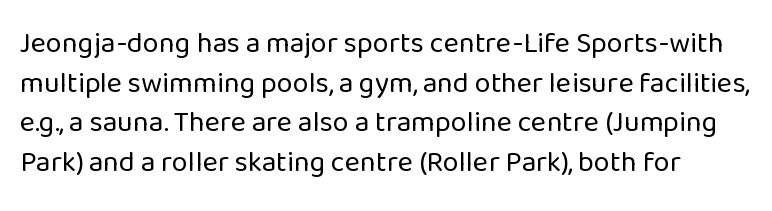
Q: Is the text bold? A: No.
Q: Is the text italic (slanted)? A: No, it is upright.
Q: Is the typeface a serif or a sans-serif typeface? A: Sans-serif.
Q: Is the text underlined? A: No.
Q: Is the spacing between letters normal or unusually wide? A: Normal.
Q: Is the spacing between lines tight, normal or loose? A: Normal.
Q: Width (condensed, normal, or wide)? A: Normal.
Q: Stroke contrast? A: Low.
Q: x-height? A: Medium.
Q: Monospaced? A: No.
